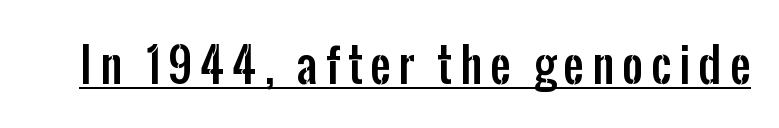
Q: Is the text italic (slanted)? A: No, it is upright.
Q: Is the typeface a serif or a sans-serif typeface? A: Sans-serif.
Q: Is the text underlined? A: Yes.
Q: Width (condensed, normal, or wide)? A: Condensed.
Q: Stroke contrast? A: Low.
Q: x-height? A: Medium.
Q: Monospaced? A: No.
